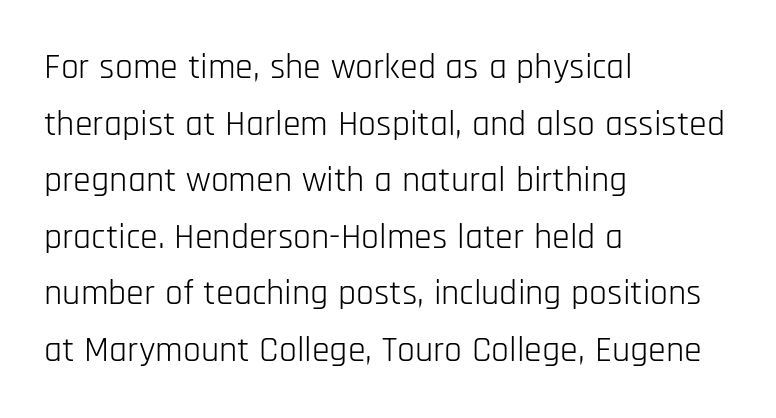
Q: Is the text bold? A: No.
Q: Is the text italic (slanted)? A: No, it is upright.
Q: Is the typeface a serif or a sans-serif typeface? A: Sans-serif.
Q: Is the text underlined? A: No.
Q: How is the paragraph aligned? A: Left-aligned.
Q: Is the spacing between letters normal or unusually wide? A: Normal.
Q: Is the spacing between lines tight, normal or loose? A: Normal.
Q: Width (condensed, normal, or wide)? A: Condensed.
Q: Stroke contrast? A: Low.
Q: x-height? A: Large.
Q: Monospaced? A: No.
